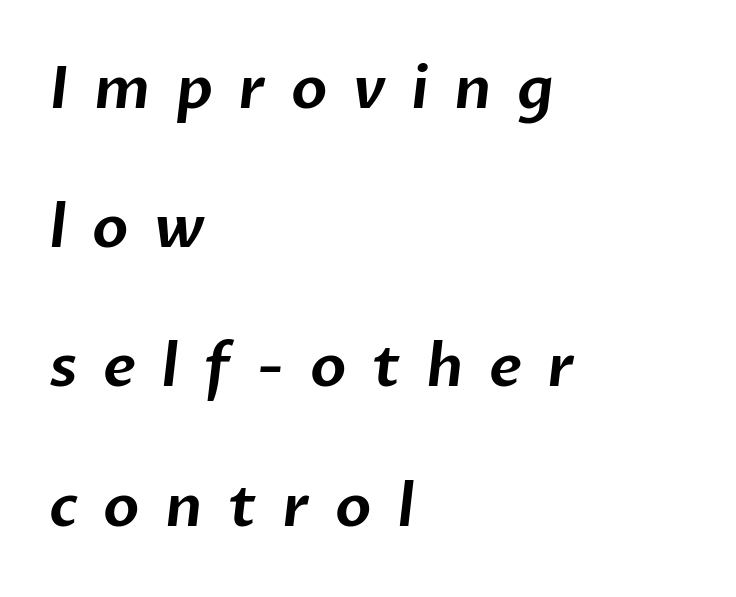
The image shows 59 px sans-serif type; set left-aligned, loose line spacing (2.36x), unusually wide letter spacing (+0.43 em), not underlined; low stroke contrast and a medium x-height.
